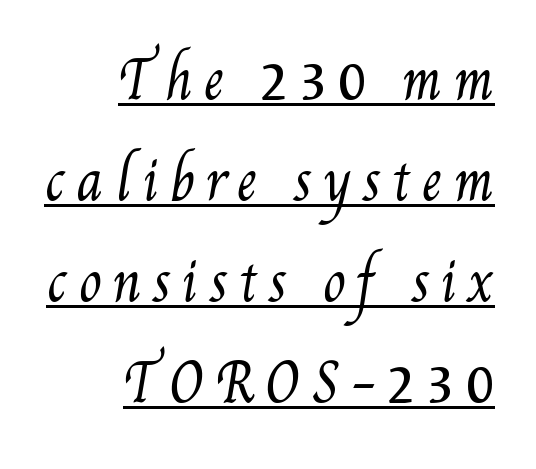
The image shows 52 px regular-weight, condensed type; set right-aligned, loose line spacing (1.94x), unusually wide letter spacing (+0.21 em), underlined; medium stroke contrast and a small x-height.
